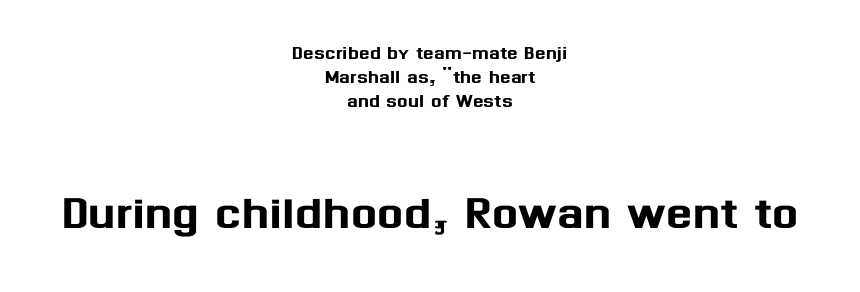
The image shows 62 px sans-serif type, upright; set centered, tight line spacing (0.96x), normal letter spacing, not underlined; the second (bottom) block is 2.48x larger; medium stroke contrast and a medium x-height.
